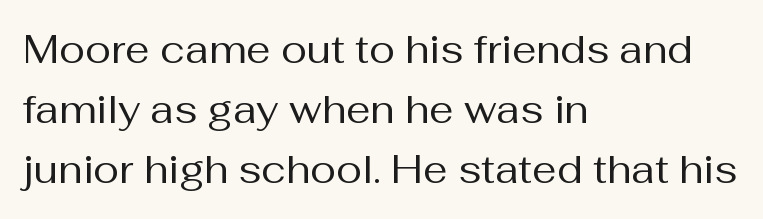
Font category for this specimen: sans-serif. The weight tops out at a normal text grade. Each letter keeps its own natural width here, so spacing adapts to shape. The font's upright variant was chosen for this text. If you drew a ruler down the left edge, every line would touch it.
